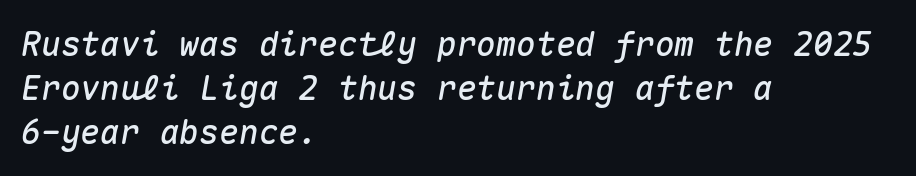
The image shows 33 px text type, italic (leaning right), monospaced; set left-aligned, normal line spacing (1.33x), normal letter spacing, not underlined; medium stroke contrast and a medium x-height.
